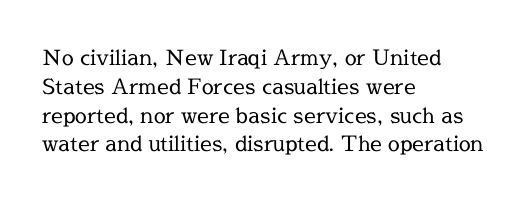
The image shows 21 px text type, upright; set left-aligned, normal line spacing (1.37x), normal letter spacing, not underlined.
